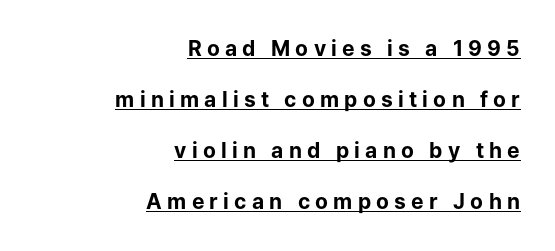
Q: Is the text bold? A: Yes.
Q: Is the text italic (slanted)? A: No, it is upright.
Q: Is the text underlined? A: Yes.
Q: How is the paragraph aligned? A: Right-aligned.
Q: Is the spacing between letters normal or unusually wide? A: Unusually wide.
Q: Is the spacing between lines tight, normal or loose? A: Loose.
